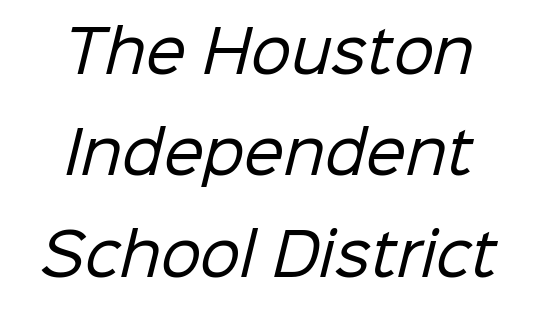
The image shows 57 px regular-weight sans-serif type; set centered, line spacing 1.78x, normal letter spacing, not underlined; low stroke contrast and a medium x-height.
